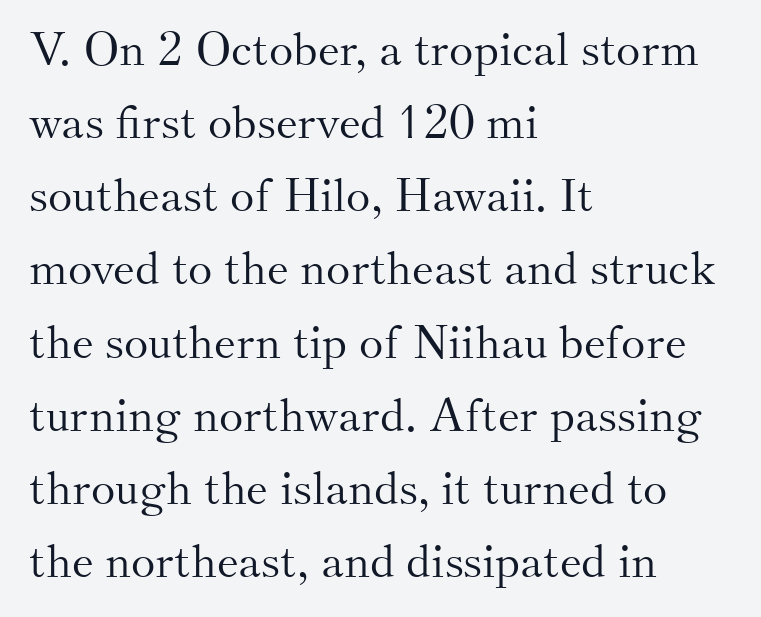
The image shows 46 px light serif type, upright; set left-aligned, normal line spacing (1.59x), normal letter spacing, not underlined; medium stroke contrast and a small x-height.
